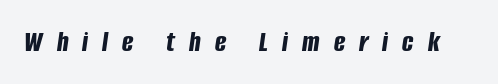
The letters advance in unequal steps, a hallmark of proportional type. If you drew a line through each stem, it would be angled. You could only call the tracking loose — the letters float apart. Every letter is thick-stroked: bold, no question. Clear beneath every line of the passage.
